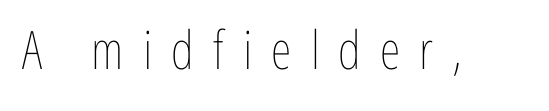
The image shows 53 px thin, condensed type, upright; set unusually wide letter spacing (+0.36 em), not underlined; low stroke contrast and a medium x-height.
